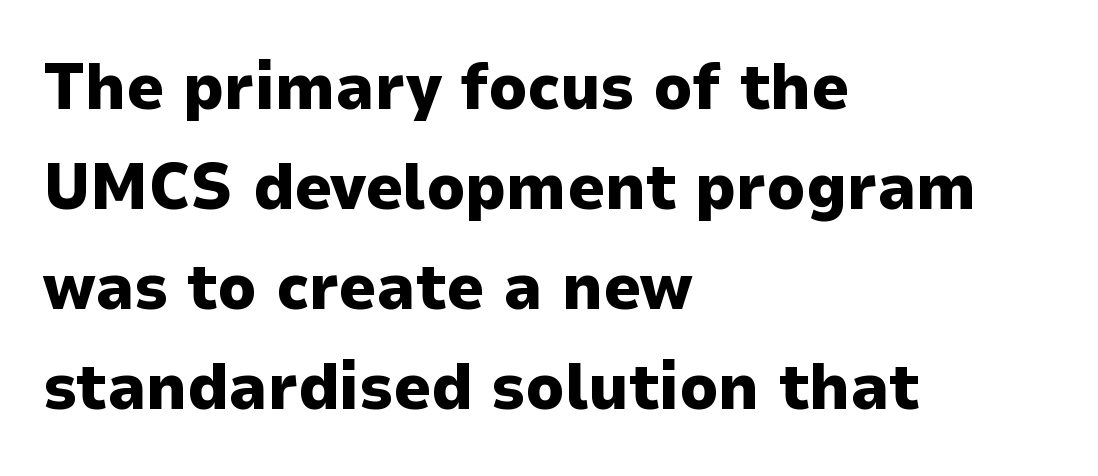
The image shows 65 px heavy sans-serif type, upright; set left-aligned, normal line spacing (1.54x), normal letter spacing, not underlined; low stroke contrast and a medium x-height.
